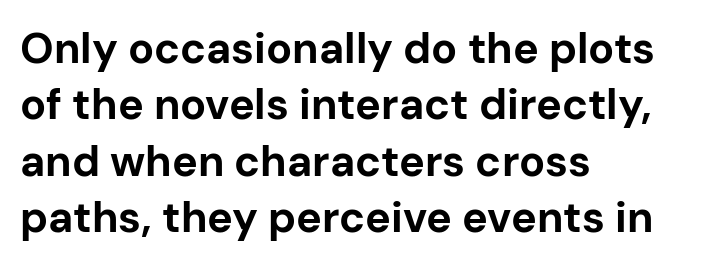
{"serif": "no", "italic": "no", "bold": "yes", "weight": "bold", "width": "normal", "stroke_contrast": "low", "x_height": "medium", "monospaced": "no", "underline": "no", "align": "left", "line_spacing": "normal", "line_spacing_ratio": 1.31, "letter_spacing": "normal", "letter_spacing_em": 0.0, "glyph_px": 43}
